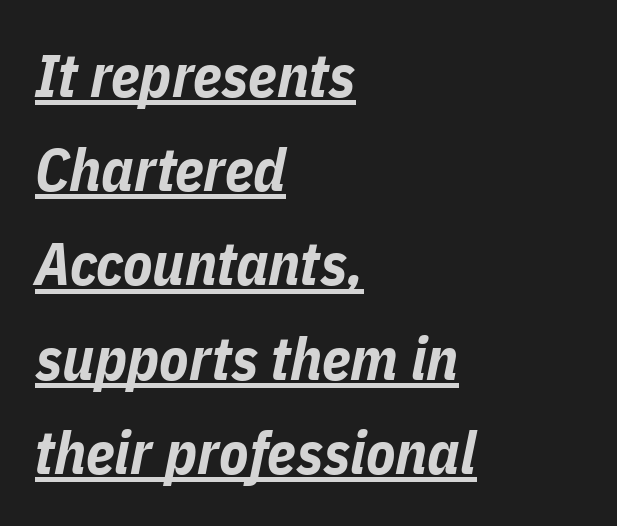
Q: Is the text bold? A: Yes.
Q: Is the text italic (slanted)? A: Yes, it leans right by about 11 degrees.
Q: Is the text underlined? A: Yes.
Q: How is the paragraph aligned? A: Left-aligned.
Q: Is the spacing between letters normal or unusually wide? A: Normal.
Q: Is the spacing between lines tight, normal or loose? A: Normal.
Q: Width (condensed, normal, or wide)? A: Condensed.
Q: Stroke contrast? A: Low.
Q: x-height? A: Medium.
Q: Monospaced? A: No.
